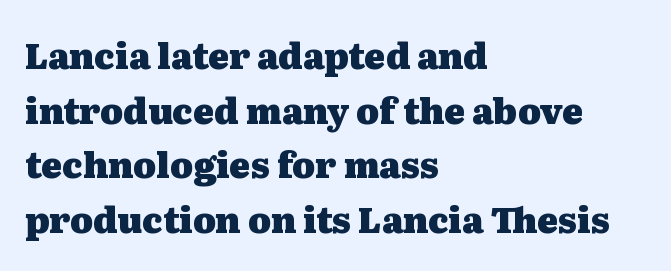
Q: Is the text bold? A: Yes.
Q: Is the text italic (slanted)? A: No, it is upright.
Q: Is the typeface a serif or a sans-serif typeface? A: Serif.
Q: Is the text underlined? A: No.
Q: How is the paragraph aligned? A: Left-aligned.
Q: Is the spacing between letters normal or unusually wide? A: Normal.
Q: Is the spacing between lines tight, normal or loose? A: Normal.
Q: Width (condensed, normal, or wide)? A: Wide.
Q: Stroke contrast? A: Medium.
Q: x-height? A: Medium.
Q: Monospaced? A: No.
